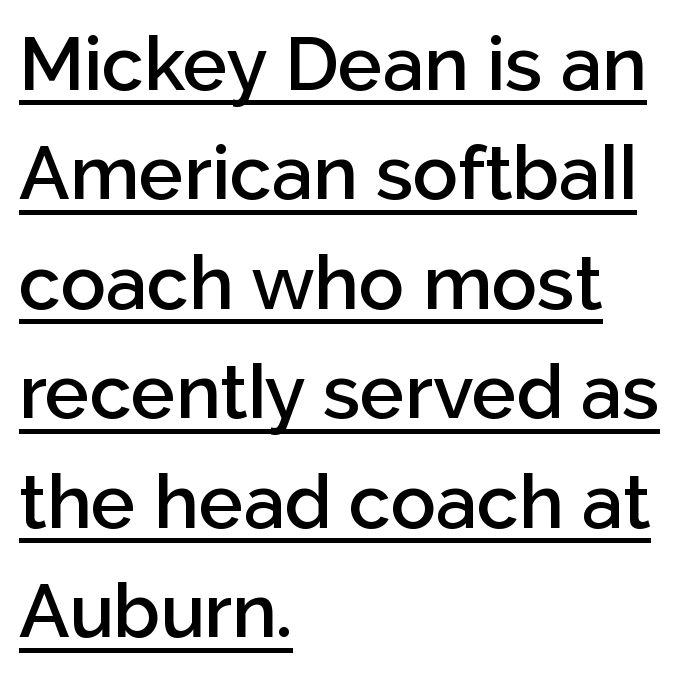
The image shows 75 px semibold sans-serif type, upright; set left-aligned, normal line spacing (1.46x), normal letter spacing, underlined; low stroke contrast and a medium x-height.
